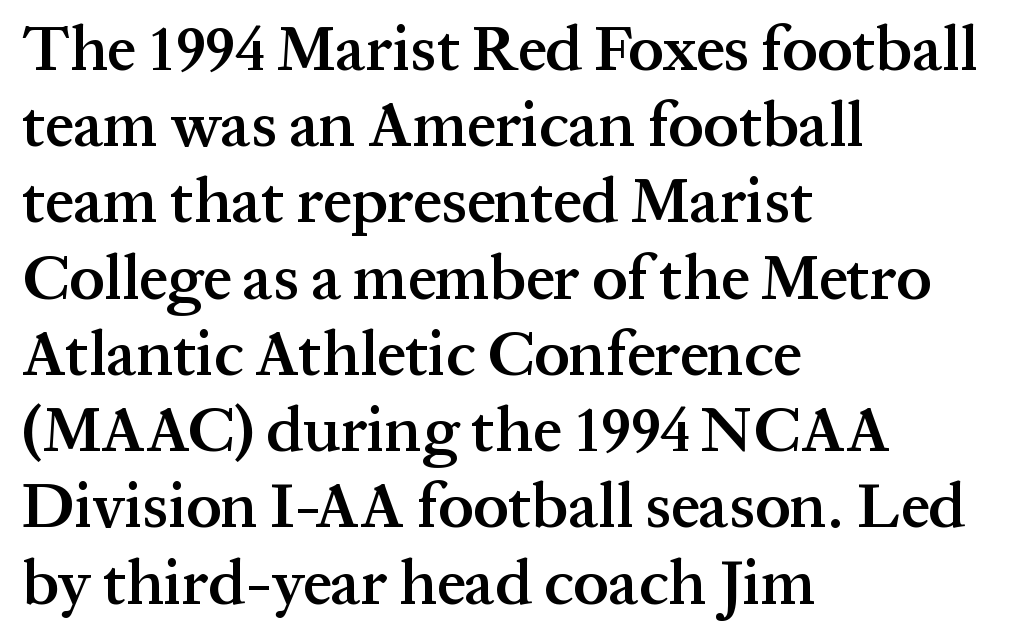
The gaps between neighbouring characters are ordinary and unremarkable. The letters carry serifs — small finishing strokes at the ends of their stems. A bare baseline throughout the passage. The letters stand straight up with perfectly vertical stems.
